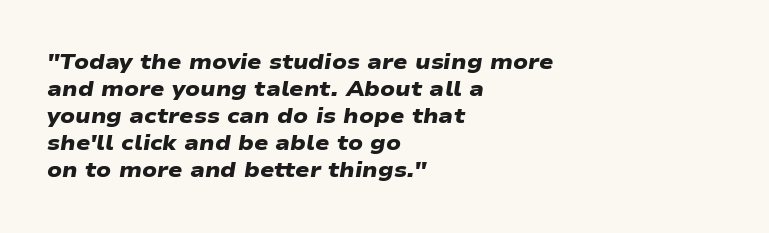
{"bold": "yes", "underline": "no", "align": "left", "line_spacing": "normal", "line_spacing_ratio": 1.29, "letter_spacing": "normal", "letter_spacing_em": 0.0, "glyph_px": 21}
